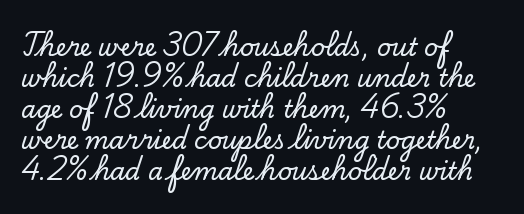
The rag falls on the right side of this text block. How would I describe the line gaps? Plain and ordinary. The gaps between neighbouring characters are ordinary and unremarkable.
